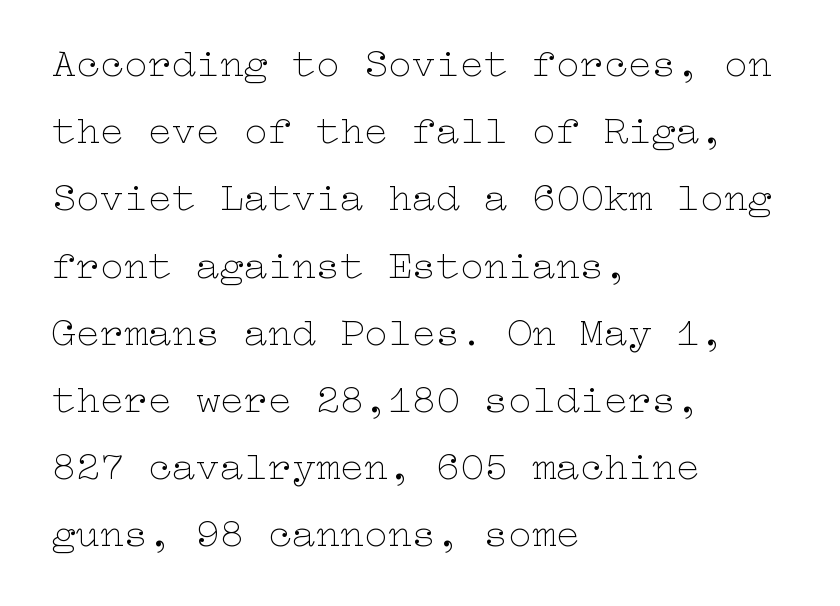
The image shows 40 px thin, wide type, upright; set left-aligned, normal line spacing (1.68x), normal letter spacing, not underlined; low stroke contrast and a medium x-height.
